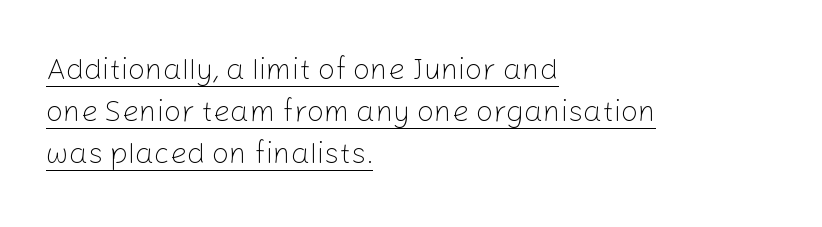
Q: Is the text bold? A: No.
Q: Is the text italic (slanted)? A: No, it is upright.
Q: Is the typeface a serif or a sans-serif typeface? A: Sans-serif.
Q: Is the text underlined? A: Yes.
Q: How is the paragraph aligned? A: Left-aligned.
Q: Is the spacing between letters normal or unusually wide? A: Normal.
Q: Is the spacing between lines tight, normal or loose? A: Normal.
Q: Width (condensed, normal, or wide)? A: Normal.
Q: Stroke contrast? A: Low.
Q: x-height? A: Medium.
Q: Monospaced? A: No.
